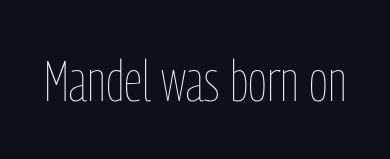
Proportional: the letters do not fall into vertical columns. The strip under each line holds only bare page. Heft: none added — not bold. This sample uses an upright cut, with every glyph sitting square on the baseline. This rendering leaves character spacing at its baseline value.
